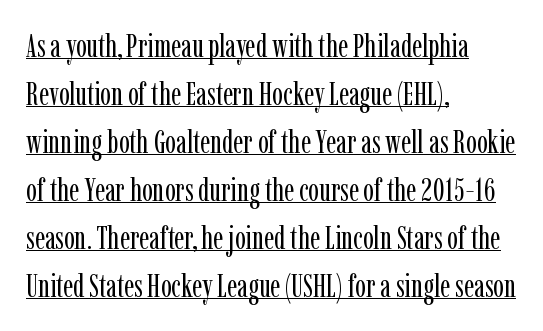
{"serif": "yes", "italic": "no", "bold": "no", "weight": "regular", "width": "condensed", "stroke_contrast": "low", "x_height": "medium", "monospaced": "no", "underline": "yes", "align": "left", "line_spacing": "normal", "line_spacing_ratio": 1.5, "letter_spacing": "normal", "letter_spacing_em": 0.0, "glyph_px": 32}
